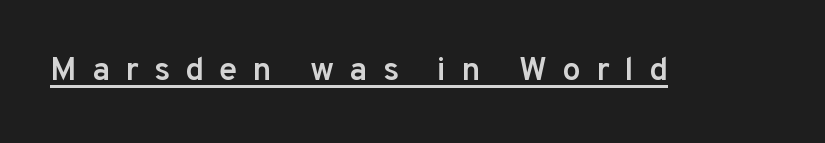
{"serif": "no", "italic": "no", "bold": "semi", "weight": "semibold", "width": "normal", "stroke_contrast": "low", "x_height": "medium", "monospaced": "no", "underline": "yes", "letter_spacing": "wide", "letter_spacing_em": 0.46, "glyph_px": 33}
